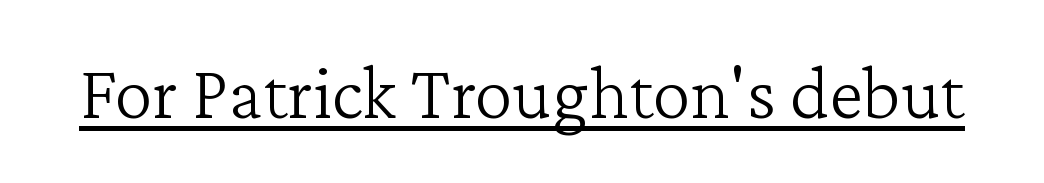
You could not count columns in this text — the font is proportionally spaced. Weight class: somewhere from thin through regular. The lettering holds an erect, upright posture throughout. The passage shown is underscored from start to finish. Standard letterfit; no display-style spreading of the glyphs.
